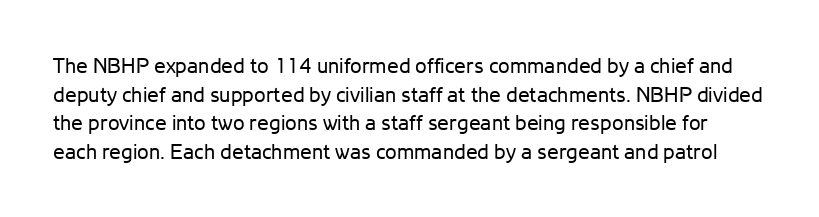
{"italic": "no", "bold": "no", "underline": "no", "line_spacing": "normal", "line_spacing_ratio": 1.36, "letter_spacing": "normal", "letter_spacing_em": 0.0, "glyph_px": 21}
